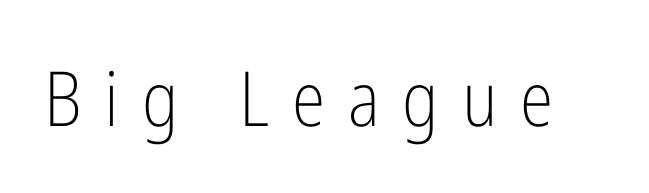
Q: Is the text bold? A: No.
Q: Is the text italic (slanted)? A: No, it is upright.
Q: Is the typeface a serif or a sans-serif typeface? A: Sans-serif.
Q: Is the text underlined? A: No.
Q: Is the spacing between letters normal or unusually wide? A: Unusually wide.
Q: Width (condensed, normal, or wide)? A: Condensed.
Q: Stroke contrast? A: Low.
Q: x-height? A: Medium.
Q: Monospaced? A: No.
